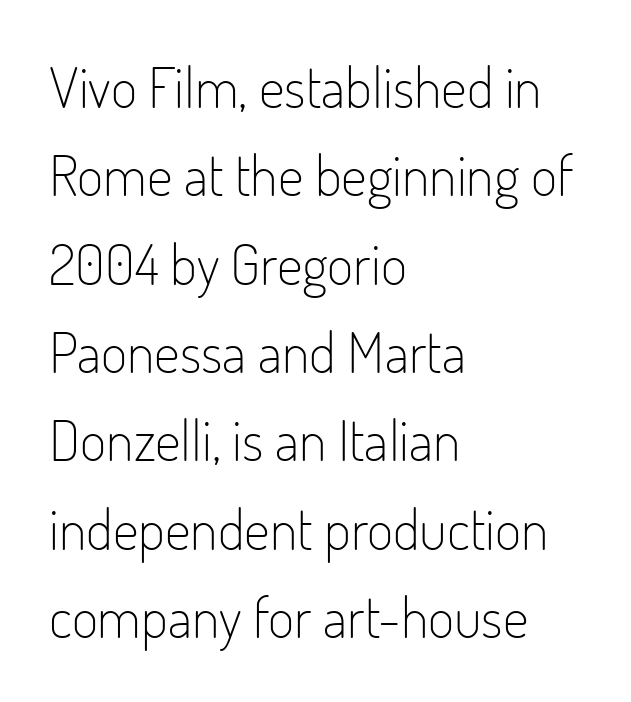
Q: Is the text bold? A: No.
Q: Is the text italic (slanted)? A: No, it is upright.
Q: Is the typeface a serif or a sans-serif typeface? A: Sans-serif.
Q: Is the text underlined? A: No.
Q: How is the paragraph aligned? A: Left-aligned.
Q: Is the spacing between letters normal or unusually wide? A: Normal.
Q: Is the spacing between lines tight, normal or loose? A: Normal.
Q: Width (condensed, normal, or wide)? A: Condensed.
Q: Stroke contrast? A: Low.
Q: x-height? A: Small.
Q: Monospaced? A: No.
